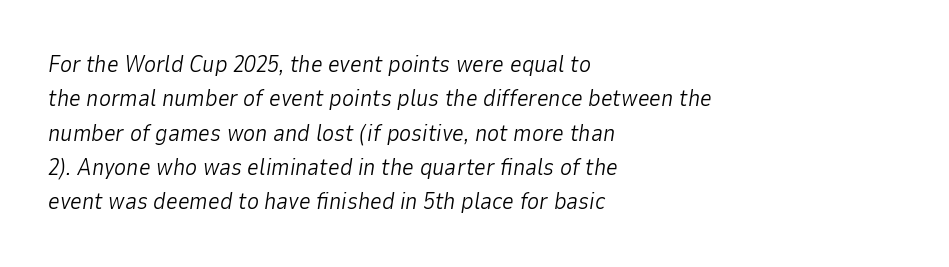
{"italic": "yes", "lean": "right", "slant_degrees": 9, "bold": "no", "underline": "no", "align": "left", "line_spacing": "normal", "line_spacing_ratio": 1.49, "letter_spacing": "normal", "letter_spacing_em": 0.0, "glyph_px": 23}
